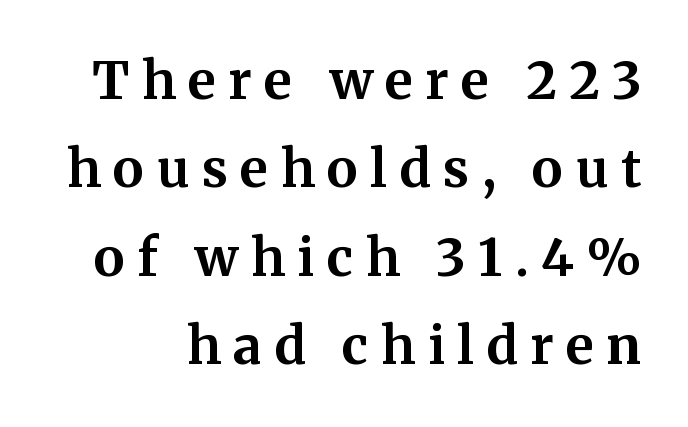
The image shows 52 px bold serif type, upright; set normal line spacing (1.7x), unusually wide letter spacing (+0.24 em), not underlined; medium stroke contrast and a medium x-height.
